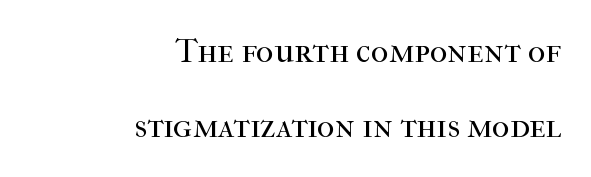
A flush-right, rag-left setting is used for this passage. Designer's note — italics off, roman on. The letterforms sit at book weight or below. Is this a fixed-width face? No — the glyphs have proportional, varying widths.
